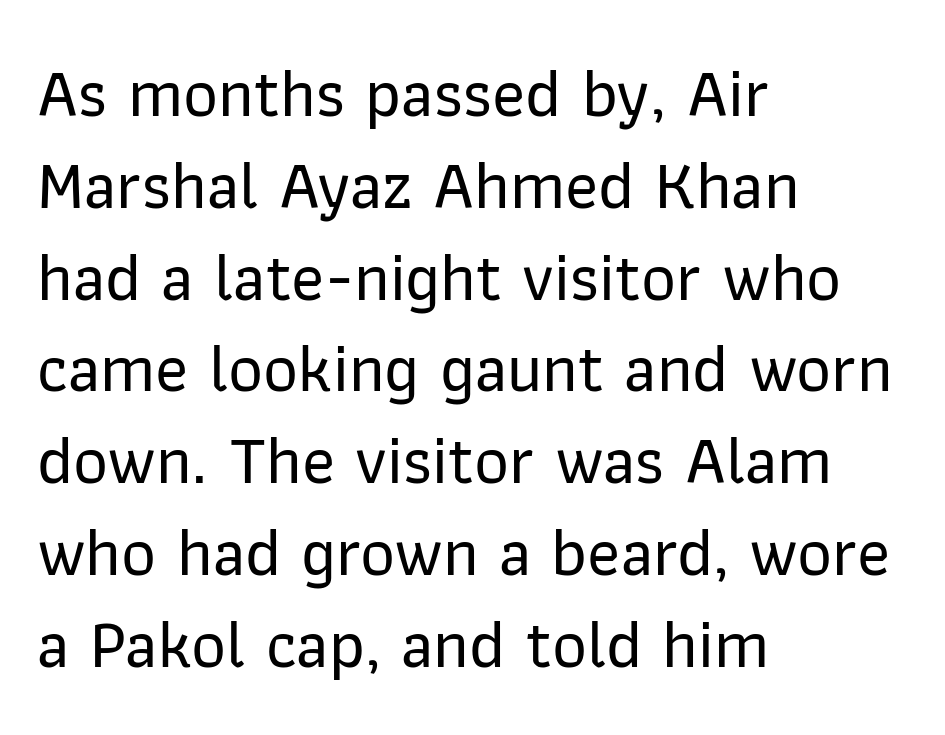
The image shows 68 px sans-serif type, upright; set left-aligned, normal line spacing (1.35x), normal letter spacing, not underlined; low stroke contrast and a medium x-height.
